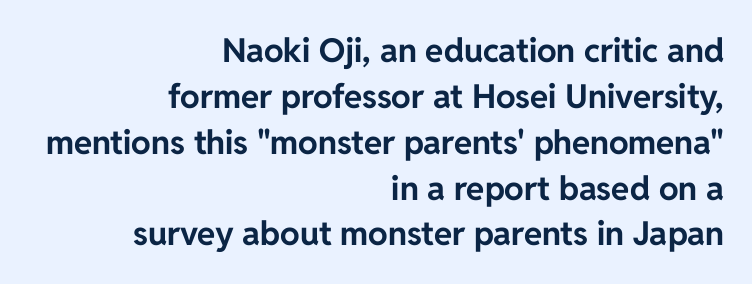
{"serif": "no", "italic": "no", "bold": "yes", "weight": "bold", "width": "normal", "stroke_contrast": "low", "x_height": "medium", "monospaced": "no", "underline": "no", "align": "right", "line_spacing": "normal", "line_spacing_ratio": 1.39, "letter_spacing": "normal", "letter_spacing_em": 0.0, "glyph_px": 33}
